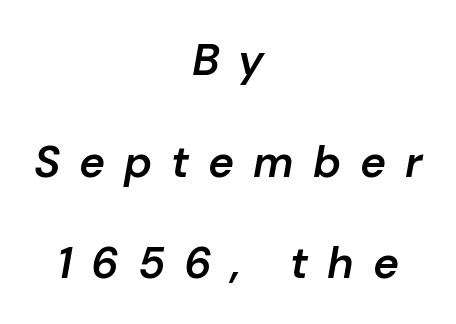
The letters are semibold — heavier than regular but short of a full bold. There is plenty of visible air inserted between adjacent glyphs. The glyphs look as if they've been sheared to an angle. Each letter keeps its own natural width here, so spacing adapts to shape. The lines are quadded center.
